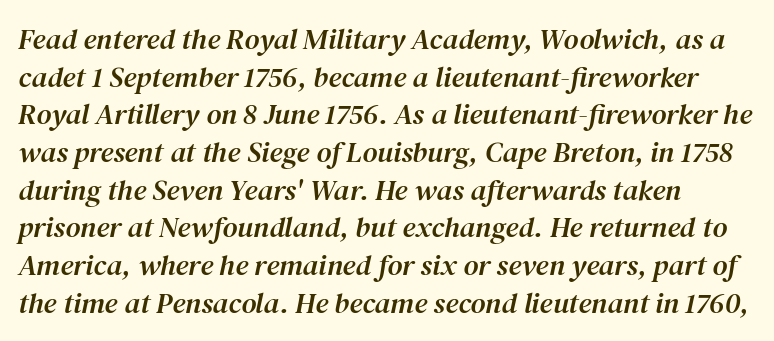
The image shows 29 px serif type, italic (leaning right); set left-aligned, normal line spacing (1.3x), normal letter spacing, not underlined; medium stroke contrast and a medium x-height.
